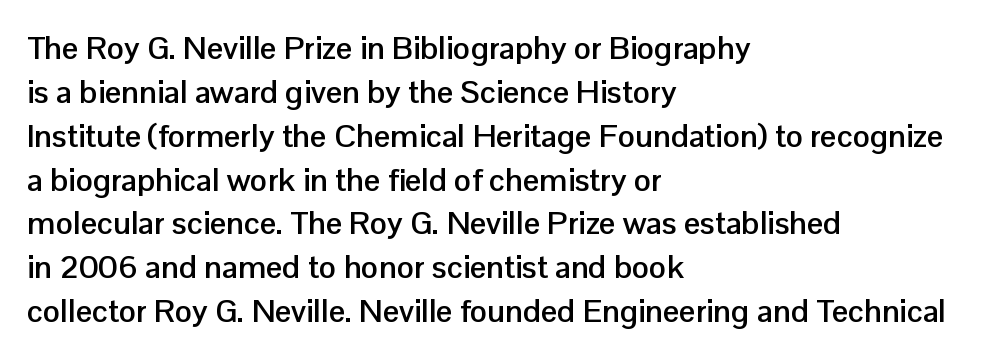
The image shows 32 px semibold sans-serif type, upright; set left-aligned, normal line spacing (1.37x), normal letter spacing, not underlined; low stroke contrast and a medium x-height.
